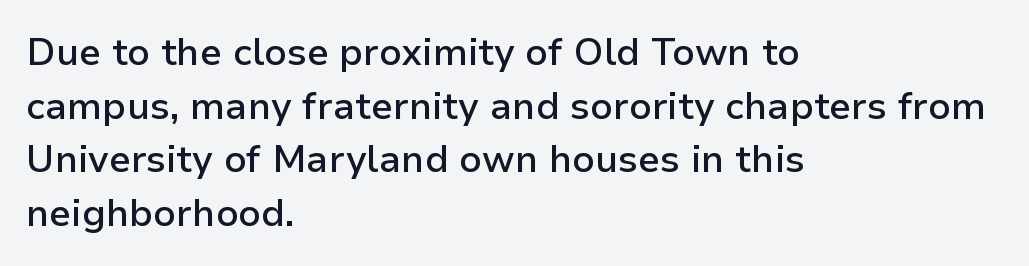
Every row of glyphs begins at an identical x-position on the left. Here the designer chose a conventional face with non-uniform glyph widths. The line-height multiplier appears to be the usual default. Upright lettering throughout. The strokes are fattened partway — semibold, not bold.
